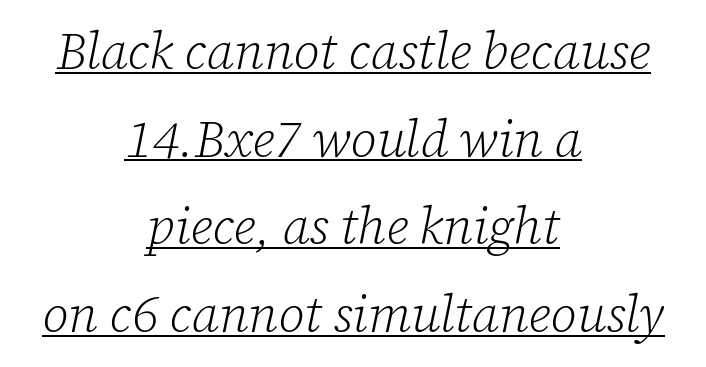
Is this a heavy cut? Hardly; it is regular or lighter. Yep, those are serifs on the letters. Spacing verdict: proportional, widths tailored to each character. The letters are slanted; this is an italic face. Inter-character spacing is left at the font's built-in metrics.
